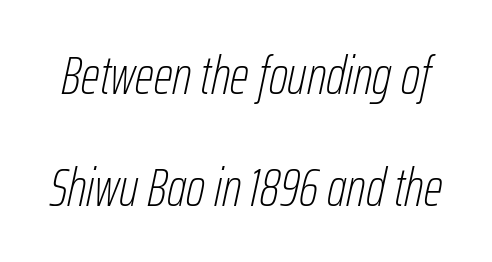
{"italic": "yes", "lean": "right", "slant_degrees": 12, "bold": "no", "weight": "thin", "width": "condensed", "stroke_contrast": "low", "x_height": "medium", "monospaced": "no", "underline": "no", "line_spacing": "loose", "line_spacing_ratio": 2.07, "letter_spacing": "normal", "letter_spacing_em": 0.0, "glyph_px": 54}
